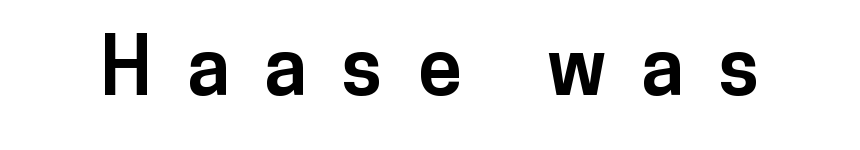
Between one letter and the next there's a generous, obvious gap. Character widths vary here, with narrow letters taking less room than wide ones. The gap between lines stays unmarked. The lettering stays uniformly vertical, giving the passage a roman look.
